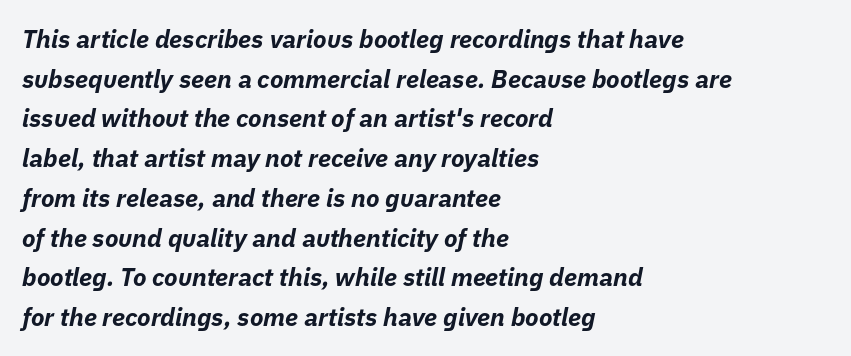
The image shows 25 px bold type, italic (leaning right); set left-aligned, normal line spacing (1.59x), normal letter spacing, not underlined.
